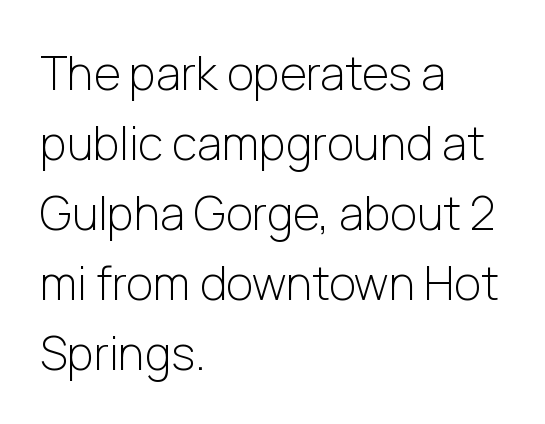
The image shows 46 px light sans-serif type, upright; set left-aligned, normal line spacing (1.52x), normal letter spacing, not underlined; low stroke contrast and a medium x-height.
